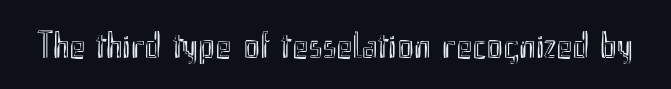
{"italic": "no", "width": "condensed", "x_height": "small", "monospaced": "no", "underline": "no", "letter_spacing": "normal", "letter_spacing_em": 0.0, "glyph_px": 38}
